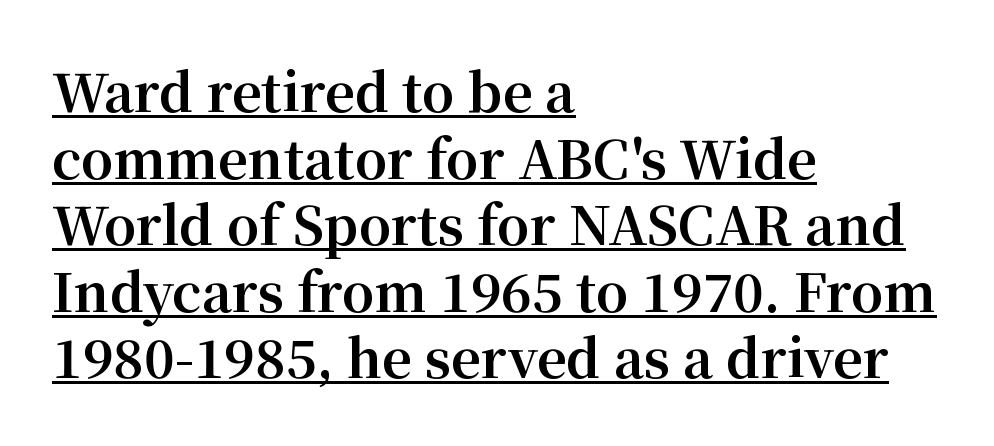
The image shows 52 px bold serif type, upright; set left-aligned, normal line spacing (1.28x), normal letter spacing, underlined; medium stroke contrast and a medium x-height.
